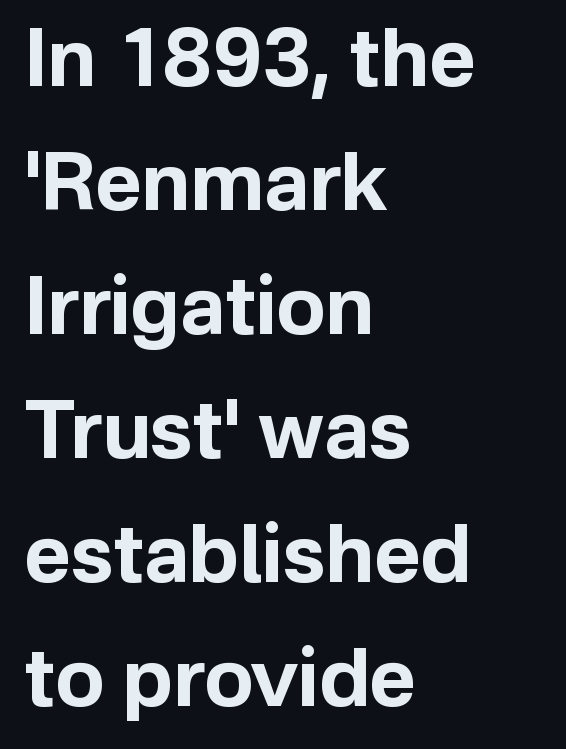
{"serif": "no", "italic": "no", "bold": "yes", "weight": "bold", "width": "normal", "stroke_contrast": "low", "x_height": "medium", "monospaced": "no", "underline": "no", "align": "left", "line_spacing": "normal", "line_spacing_ratio": 1.55, "letter_spacing": "normal", "letter_spacing_em": 0.0, "glyph_px": 80}
